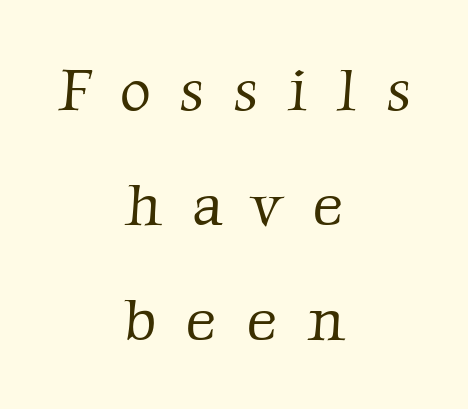
Q: Is the text bold? A: No.
Q: Is the typeface a serif or a sans-serif typeface? A: Serif.
Q: Is the text underlined? A: No.
Q: How is the paragraph aligned? A: Centered.
Q: Is the spacing between letters normal or unusually wide? A: Unusually wide.
Q: Is the spacing between lines tight, normal or loose? A: Loose.
Q: Width (condensed, normal, or wide)? A: Normal.
Q: Stroke contrast? A: Low.
Q: x-height? A: Medium.
Q: Monospaced? A: No.
